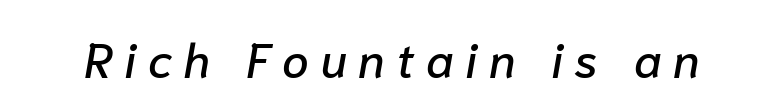
The image shows 48 px text type, italic (leaning right); set unusually wide letter spacing (+0.24 em), not underlined; low stroke contrast and a medium x-height.
